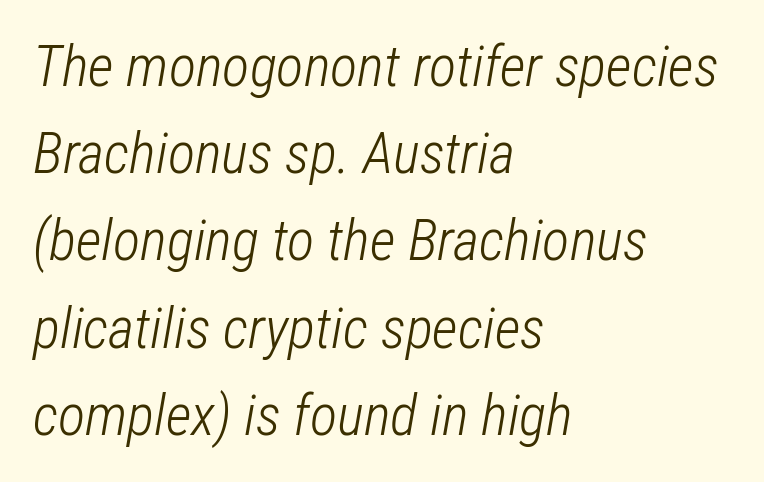
Q: Is the text bold? A: No.
Q: Is the text italic (slanted)? A: Yes, it leans right by about 12 degrees.
Q: Is the text underlined? A: No.
Q: How is the paragraph aligned? A: Left-aligned.
Q: Is the spacing between letters normal or unusually wide? A: Normal.
Q: Is the spacing between lines tight, normal or loose? A: Normal.
Q: Width (condensed, normal, or wide)? A: Condensed.
Q: Stroke contrast? A: Low.
Q: x-height? A: Medium.
Q: Monospaced? A: No.
